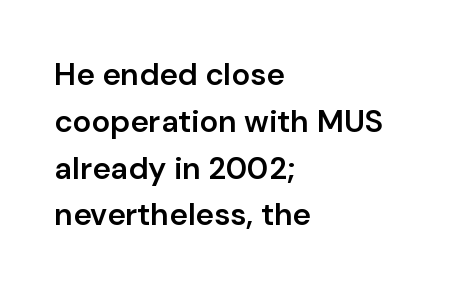
The letters stand straight up with perfectly vertical stems. A typesetter would call this leading conventional body-copy spacing. Students, this is semibold: more ink than regular, less than bold. A typesetter would label this face a sans.
